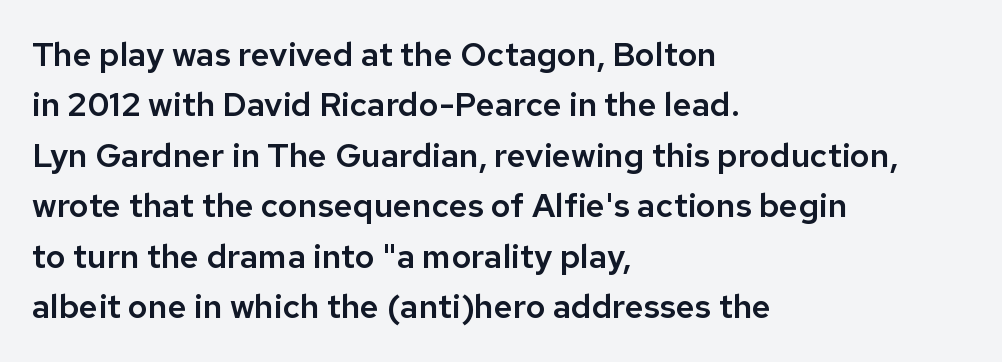
The image shows 33 px sans-serif type, upright; set left-aligned, normal line spacing (1.53x), normal letter spacing, not underlined; low stroke contrast and a medium x-height.
